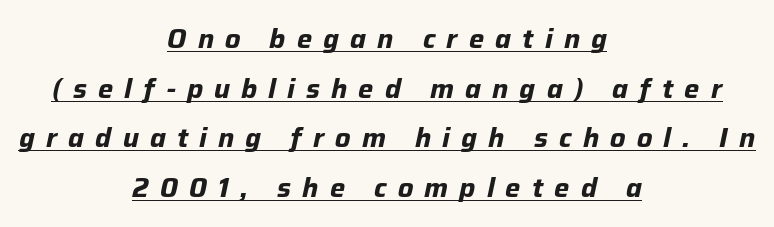
{"italic": "yes", "lean": "right", "slant_degrees": 12, "bold": "yes", "underline": "yes", "align": "center", "line_spacing_ratio": 1.84, "letter_spacing": "wide", "letter_spacing_em": 0.41, "glyph_px": 27}
